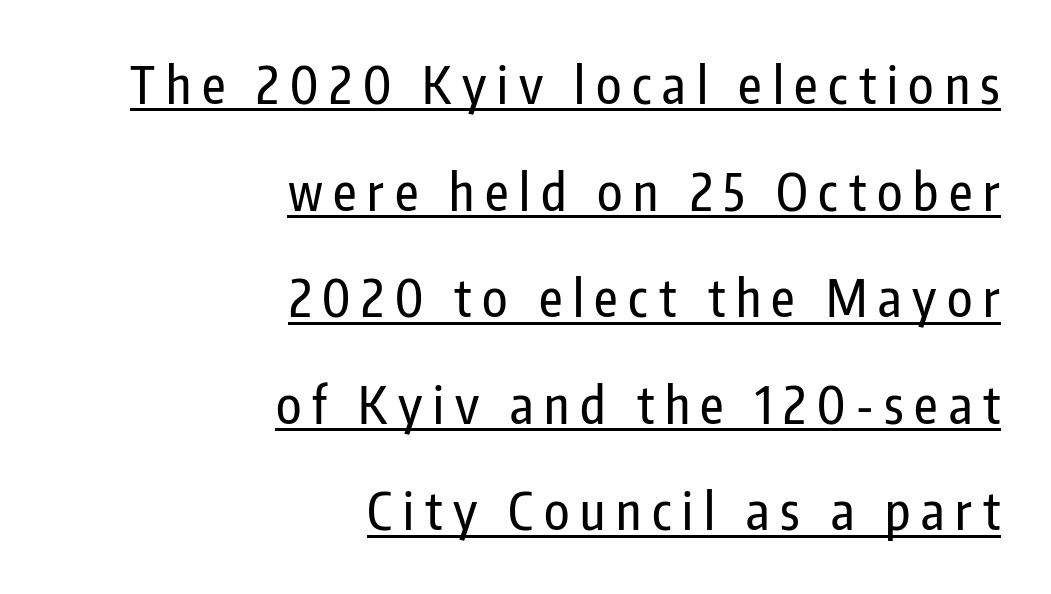
Q: Is the text italic (slanted)? A: No, it is upright.
Q: Is the typeface a serif or a sans-serif typeface? A: Sans-serif.
Q: Is the text underlined? A: Yes.
Q: How is the paragraph aligned? A: Right-aligned.
Q: Is the spacing between letters normal or unusually wide? A: Unusually wide.
Q: Is the spacing between lines tight, normal or loose? A: Loose.
Q: Width (condensed, normal, or wide)? A: Condensed.
Q: Stroke contrast? A: Low.
Q: x-height? A: Medium.
Q: Monospaced? A: No.
